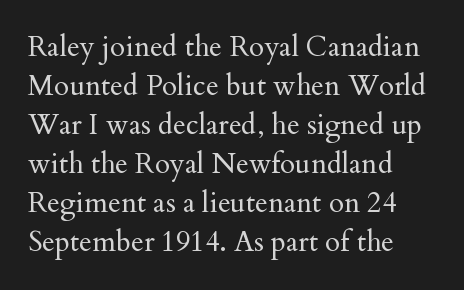
Evenly set lines give the paragraph a standard silhouette. This sample uses plain, unmodified letter spacing. Descenders hang freely into open space. Visually the block forms a straight wall on the left and a jagged coastline on the right. Looks like regular typesetting: each glyph gets only the width it needs. The letters carry serifs — small finishing strokes at the ends of their stems.
